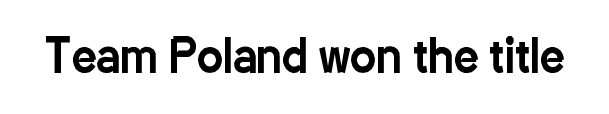
The image shows 44 px condensed sans-serif type, upright; set normal letter spacing, not underlined; low stroke contrast and a medium x-height.
